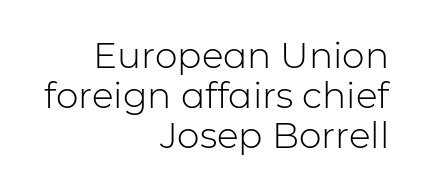
The image shows 36 px light sans-serif type, upright; set right-aligned, tight line spacing (1.11x), normal letter spacing, not underlined; low stroke contrast and a medium x-height.
